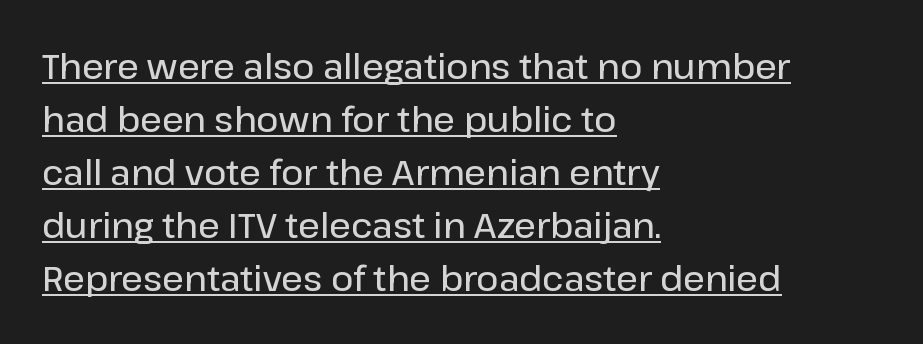
Q: Is the text bold? A: Semi-bold.
Q: Is the text italic (slanted)? A: No, it is upright.
Q: Is the typeface a serif or a sans-serif typeface? A: Sans-serif.
Q: Is the text underlined? A: Yes.
Q: How is the paragraph aligned? A: Left-aligned.
Q: Is the spacing between letters normal or unusually wide? A: Normal.
Q: Is the spacing between lines tight, normal or loose? A: Normal.
Q: Width (condensed, normal, or wide)? A: Normal.
Q: Stroke contrast? A: Low.
Q: x-height? A: Medium.
Q: Monospaced? A: No.
